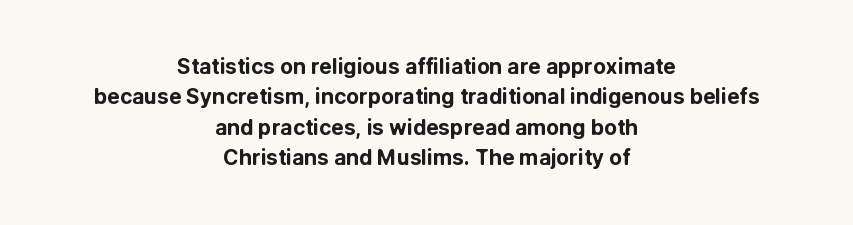
The gap between lines stays unmarked. Heft: maximum for text — a bold. The paragraph has two soft edges and a firm central axis. Quick note: interline space is typical. Each word holds together tightly as a unit, with standard inter-letter gaps.
